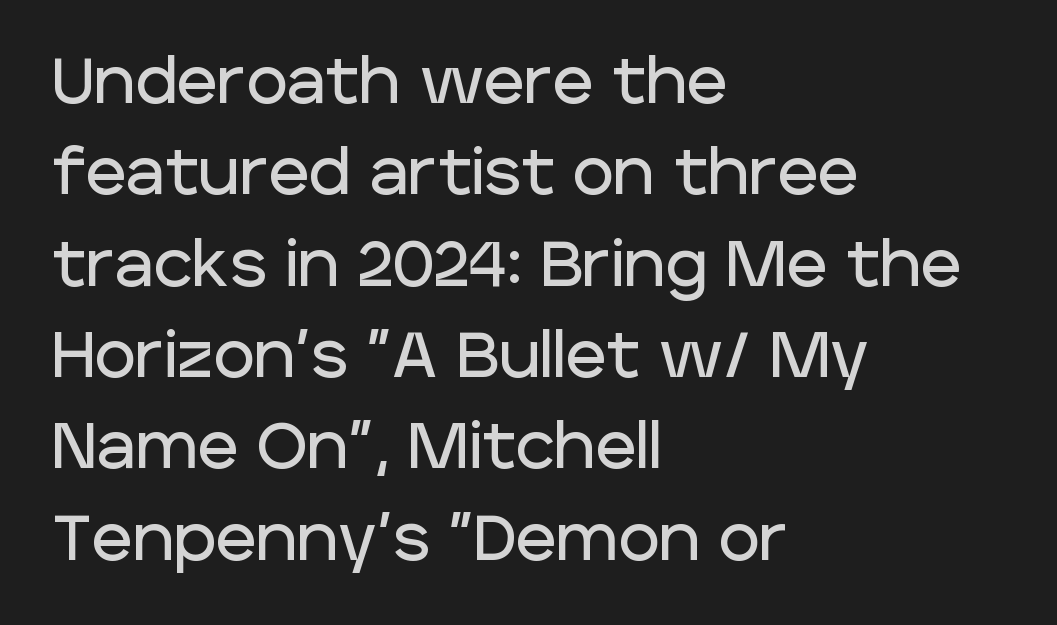
The image shows 63 px sans-serif type, upright; set left-aligned, normal line spacing (1.45x), normal letter spacing, not underlined; low stroke contrast and a large x-height.
